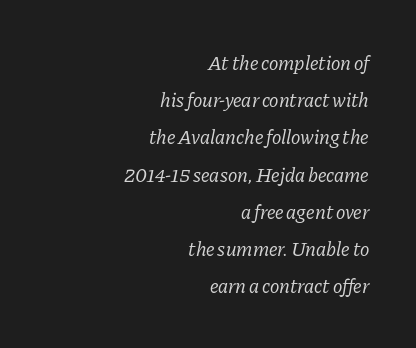
The image shows 20 px text type, italic (leaning right); set right-aligned, line spacing 1.86x, normal letter spacing, not underlined.
